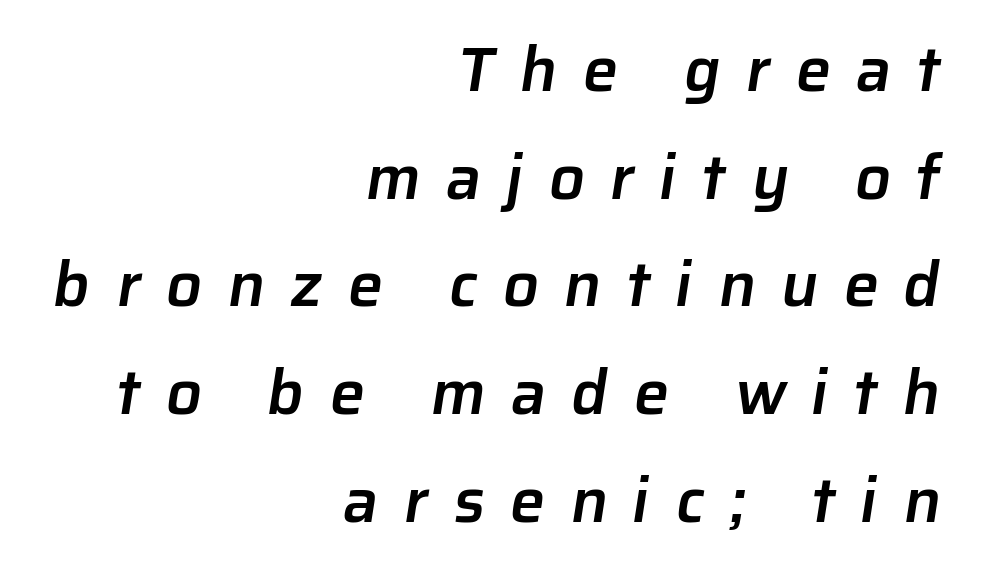
{"serif": "no", "bold": "semi", "weight": "semibold", "width": "normal", "stroke_contrast": "low", "x_height": "medium", "monospaced": "no", "underline": "no", "align": "right", "line_spacing_ratio": 1.71, "letter_spacing": "wide", "letter_spacing_em": 0.4, "glyph_px": 63}
